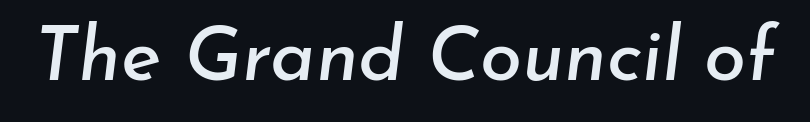
Has an underline been added? It has not. A typesetter would call this proportional, since set widths differ per character. Here the glyphs are tracked normally, forming tight word shapes. If you drew a line through each stem, it would be angled.
